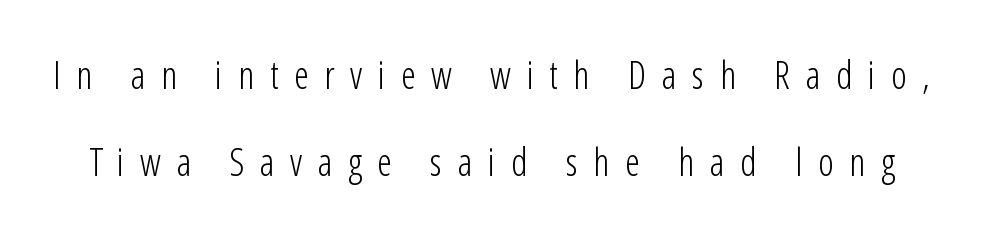
Q: Is the text bold? A: No.
Q: Is the text italic (slanted)? A: No, it is upright.
Q: Is the typeface a serif or a sans-serif typeface? A: Sans-serif.
Q: Is the text underlined? A: No.
Q: Is the spacing between letters normal or unusually wide? A: Unusually wide.
Q: Is the spacing between lines tight, normal or loose? A: Loose.
Q: Width (condensed, normal, or wide)? A: Condensed.
Q: Stroke contrast? A: Low.
Q: x-height? A: Medium.
Q: Monospaced? A: No.
